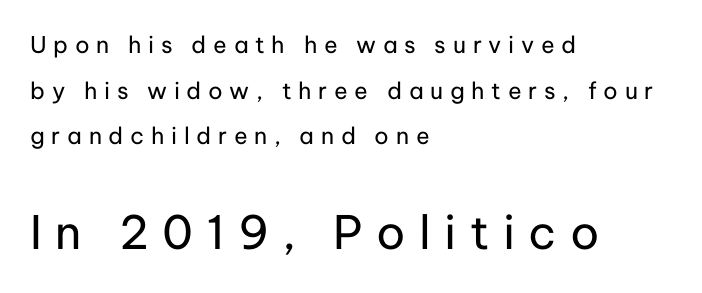
{"serif": "no", "italic": "no", "bold": "no", "weight": "regular", "width": "normal", "stroke_contrast": "low", "x_height": "medium", "monospaced": "no", "underline": "no", "align": "left", "line_spacing": "loose", "line_spacing_ratio": 1.98, "letter_spacing": "wide", "letter_spacing_em": 0.29, "larger_block": "second", "size_ratio": 2.0, "glyph_px": 46}
